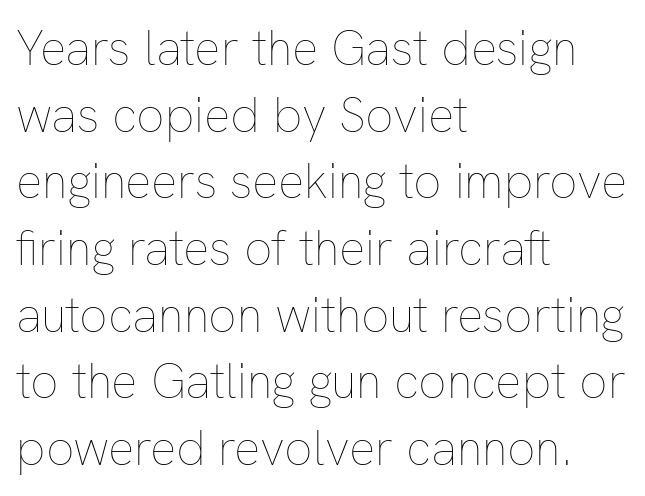
Think of a printed novel: that variable character pitch is what you see here. Rendered with straight, roman letterforms. Does extra space separate the letters? No, they use regular spacing. Students, observe: this is what conventionally led text looks like.
